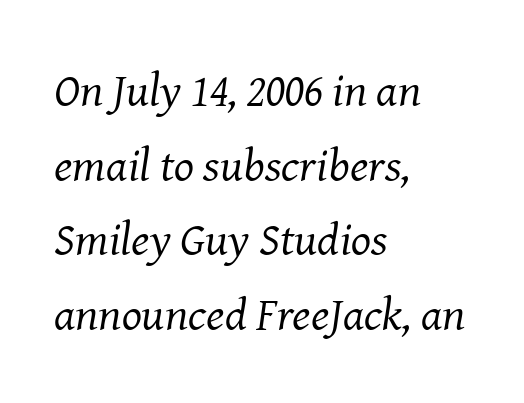
The typography opts for an oblique posture over an upright one. Honestly, the row spacing looks completely unremarkable. Summary of weight: not heavy and not bold. Look at the bottom of the vertical strokes: they flare into serifs here.
